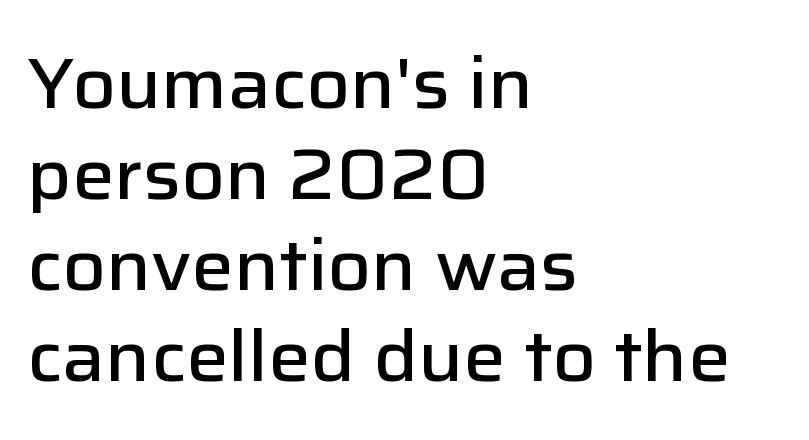
Beneath every word, the page is bare. The face used here is rendered with its standard letterfit. Italic: no, the glyphs are upright roman. Nope, no serifs anywhere on these letters. Compared with typical paragraphs, the rows here are spaced about the same.
